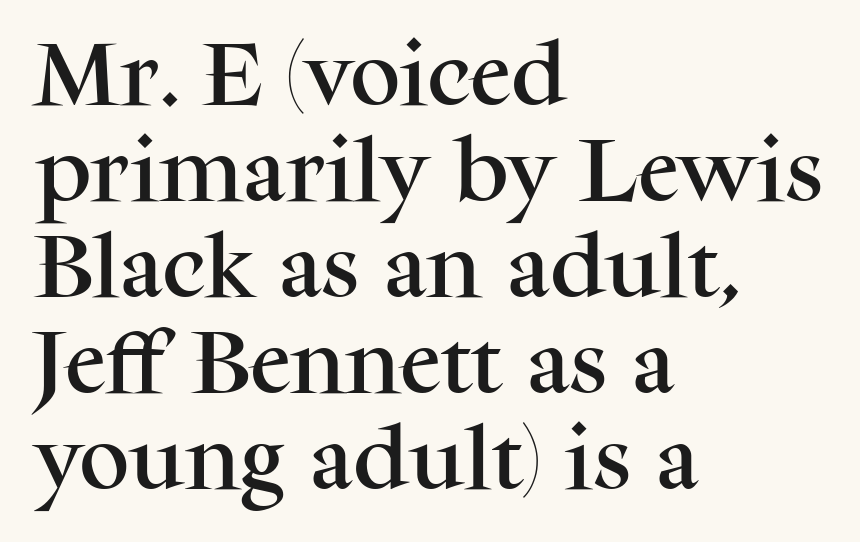
The image shows 70 px serif type, upright; set left-aligned, normal line spacing (1.37x), normal letter spacing, not underlined; medium stroke contrast and a medium x-height.
